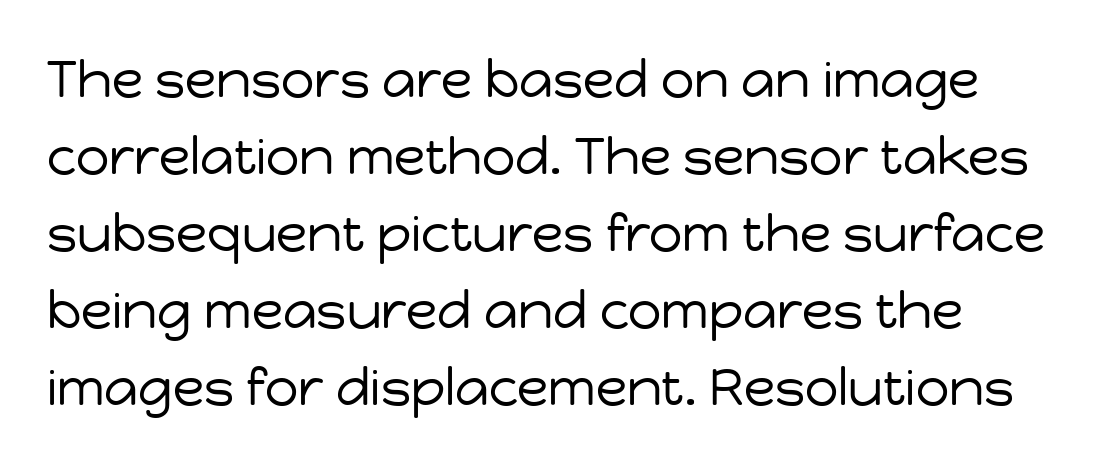
Underline: absent. Posture: vertical. The passage shown is not bold in any degree. The passage shown is typeset with a sans-serif family.
